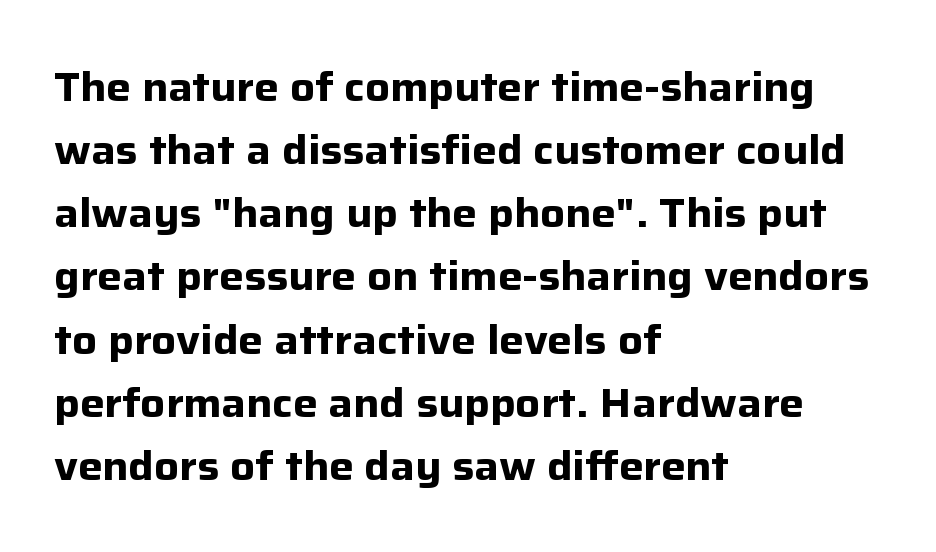
The image shows 41 px bold sans-serif type, upright; set left-aligned, normal line spacing (1.54x), normal letter spacing, not underlined; low stroke contrast and a medium x-height.
